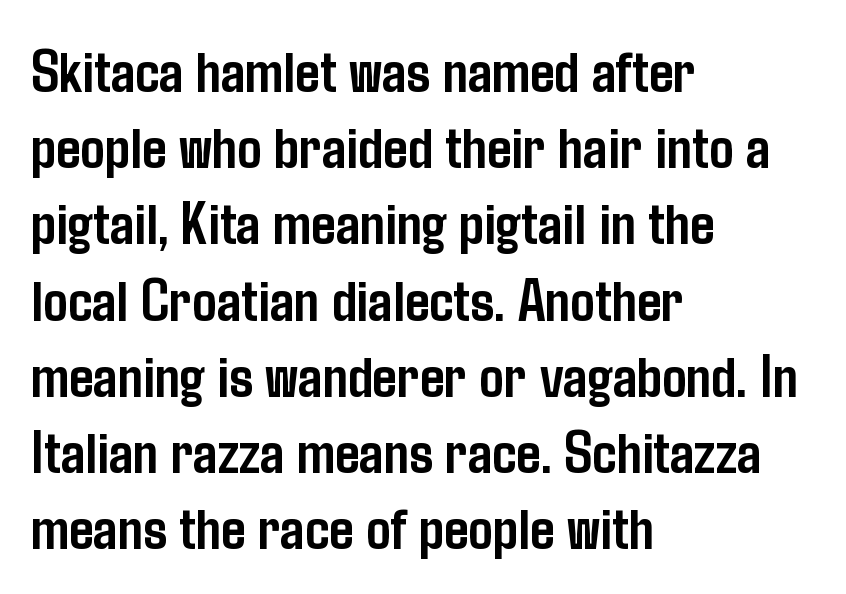
Tall strokes in this sample are plumb rather than angled. The designer left line spacing at the default. Decoration check: the copy has no underline. You could call the tracking neutral — neither tight nor loose. Does the type have serifs? No, each stem ends abruptly.
